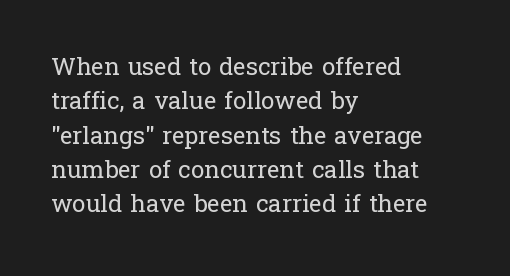
Q: Is the text bold? A: No.
Q: Is the text italic (slanted)? A: No, it is upright.
Q: Is the text underlined? A: No.
Q: How is the paragraph aligned? A: Left-aligned.
Q: Is the spacing between letters normal or unusually wide? A: Normal.
Q: Is the spacing between lines tight, normal or loose? A: Normal.
